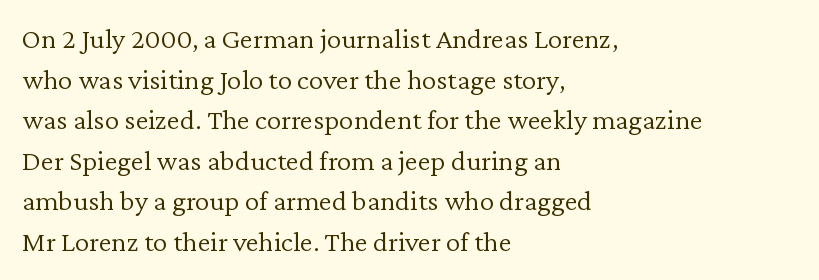
The image shows 29 px light serif type, upright; set left-aligned, normal line spacing (1.4x), normal letter spacing, not underlined; low stroke contrast and a medium x-height.
